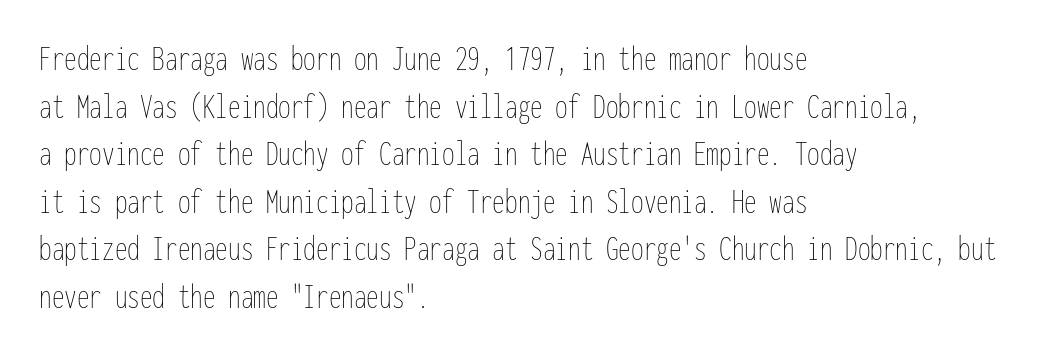
Upright lettering throughout. Rule under the text: the space is simply empty. Casual observation: everything's shoved over to the left. Observe the ordinary spacing: letters are neighbours, not strangers.
